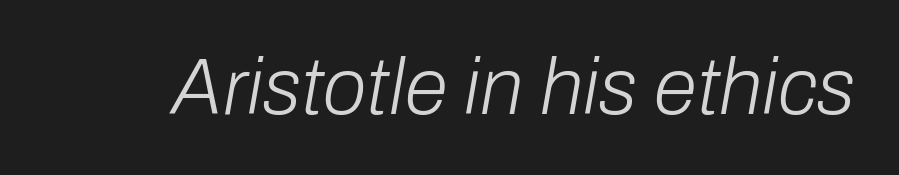
Q: Is the text bold? A: No.
Q: Is the text italic (slanted)? A: Yes, it leans right by about 10 degrees.
Q: Is the text underlined? A: No.
Q: Is the spacing between letters normal or unusually wide? A: Normal.
Q: Width (condensed, normal, or wide)? A: Normal.
Q: Stroke contrast? A: Low.
Q: x-height? A: Medium.
Q: Monospaced? A: No.
